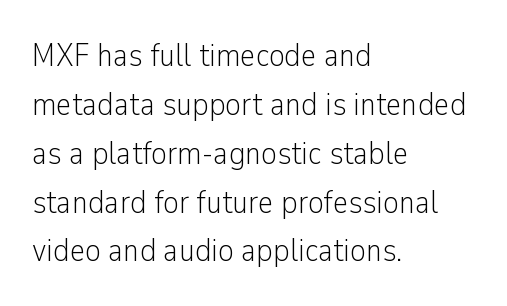
When letters stand straight like this, we call the style roman or upright. A typesetter would call this proportional, since set widths differ per character. Nothing unusual about the tracking: characters are spaced as the font intends. The line-height multiplier appears to be the usual default. Check the space under the baseline: it is left empty. In CSS terms this would be text-align: left.
